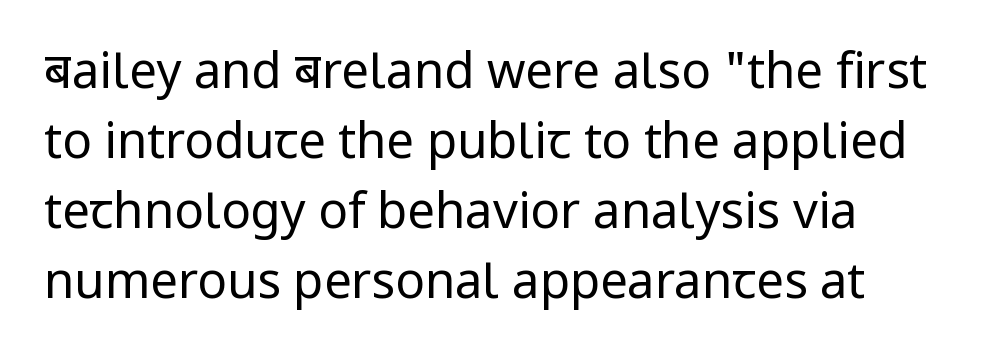
Anything drawn beneath the words? Only blank space. In terms of posture, this sample is upright. Leading: standard. The typeface chosen for these lines omits serifs. The horizontal fit of the characters is conventional and even.
